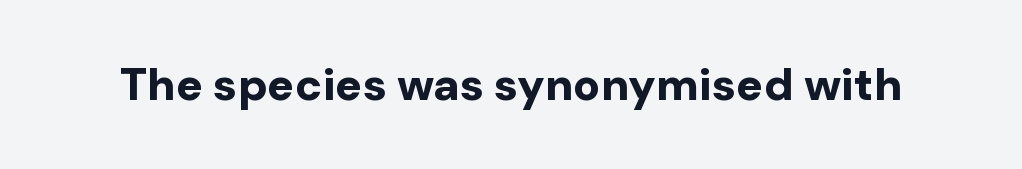
{"serif": "no", "italic": "no", "bold": "yes", "weight": "bold", "width": "normal", "stroke_contrast": "low", "x_height": "medium", "monospaced": "no", "underline": "no", "letter_spacing": "normal", "letter_spacing_em": 0.0, "glyph_px": 45}
